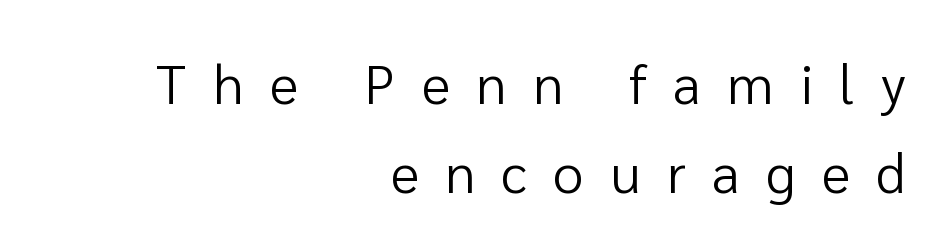
{"serif": "no", "italic": "no", "bold": "no", "weight": "regular", "width": "normal", "stroke_contrast": "low", "x_height": "medium", "monospaced": "no", "underline": "no", "align": "right", "line_spacing": "normal", "line_spacing_ratio": 1.62, "letter_spacing": "wide", "letter_spacing_em": 0.48, "glyph_px": 55}
